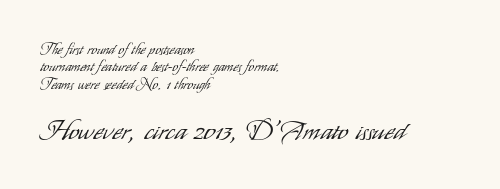
The image shows 26 px text type; set left-aligned, line spacing 1.24x, normal letter spacing, not underlined; the second (bottom) block is 1.86x larger.
